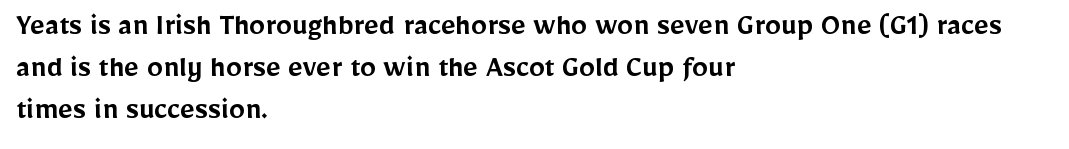
{"serif": "no", "italic": "no", "bold": "semi", "weight": "semibold", "width": "normal", "stroke_contrast": "low", "x_height": "medium", "monospaced": "no", "underline": "no", "align": "left", "line_spacing": "normal", "line_spacing_ratio": 1.31, "letter_spacing": "normal", "letter_spacing_em": 0.0, "glyph_px": 32}
